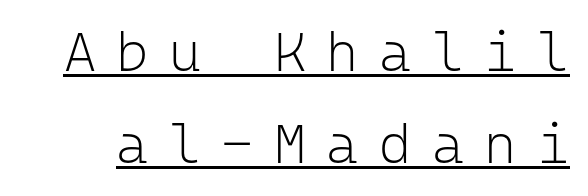
The image shows 55 px light sans-serif type, upright, monospaced; set normal line spacing (1.68x), unusually wide letter spacing (+0.37 em), underlined; low stroke contrast and a medium x-height.
